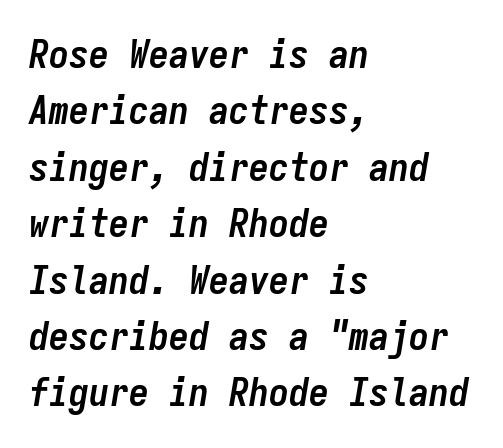
Q: Is the text bold? A: Yes.
Q: Is the text italic (slanted)? A: Yes, it leans right by about 9 degrees.
Q: Is the text underlined? A: No.
Q: How is the paragraph aligned? A: Left-aligned.
Q: Is the spacing between letters normal or unusually wide? A: Normal.
Q: Is the spacing between lines tight, normal or loose? A: Normal.
Q: Width (condensed, normal, or wide)? A: Condensed.
Q: Stroke contrast? A: Low.
Q: x-height? A: Medium.
Q: Monospaced? A: Yes.
